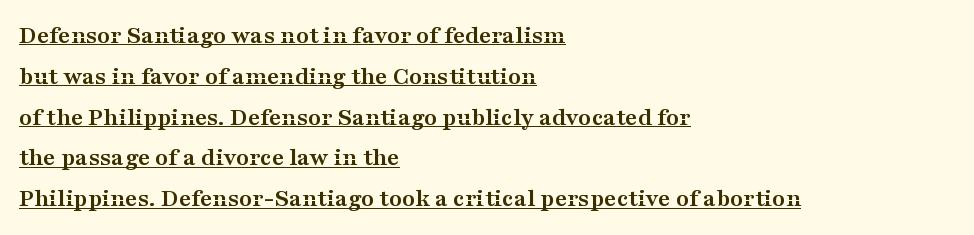
{"italic": "no", "bold": "yes", "underline": "yes", "align": "left", "line_spacing": "normal", "line_spacing_ratio": 1.57, "letter_spacing": "normal", "letter_spacing_em": 0.0, "glyph_px": 26}
